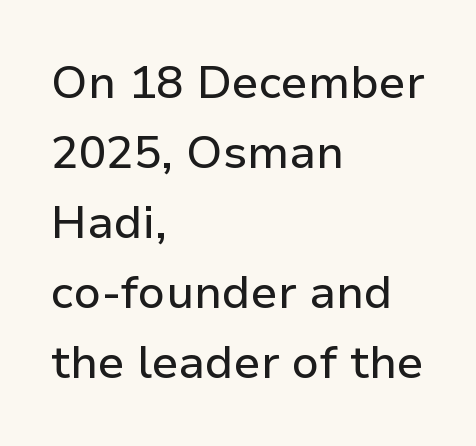
{"serif": "no", "italic": "no", "width": "normal", "stroke_contrast": "low", "x_height": "medium", "monospaced": "no", "underline": "no", "align": "left", "line_spacing": "normal", "line_spacing_ratio": 1.52, "letter_spacing": "normal", "letter_spacing_em": 0.0, "glyph_px": 46}
